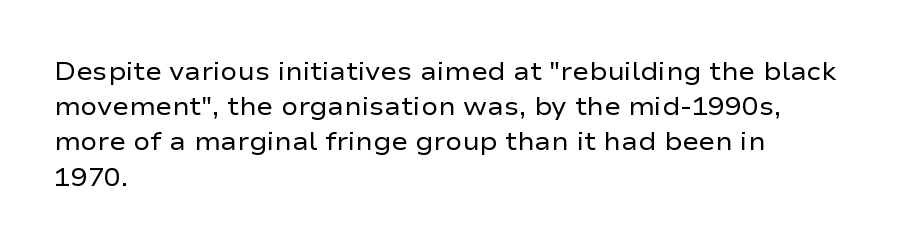
Q: Is the text bold? A: No.
Q: Is the text italic (slanted)? A: No, it is upright.
Q: Is the text underlined? A: No.
Q: How is the paragraph aligned? A: Left-aligned.
Q: Is the spacing between letters normal or unusually wide? A: Normal.
Q: Is the spacing between lines tight, normal or loose? A: Normal.
